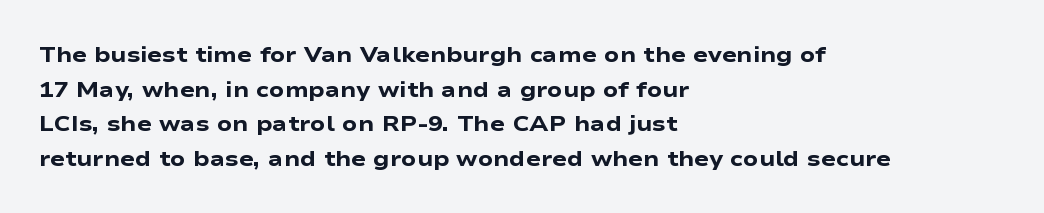
Q: Is the text bold? A: Yes.
Q: Is the text italic (slanted)? A: No, it is upright.
Q: Is the text underlined? A: No.
Q: How is the paragraph aligned? A: Left-aligned.
Q: Is the spacing between letters normal or unusually wide? A: Normal.
Q: Is the spacing between lines tight, normal or loose? A: Normal.
